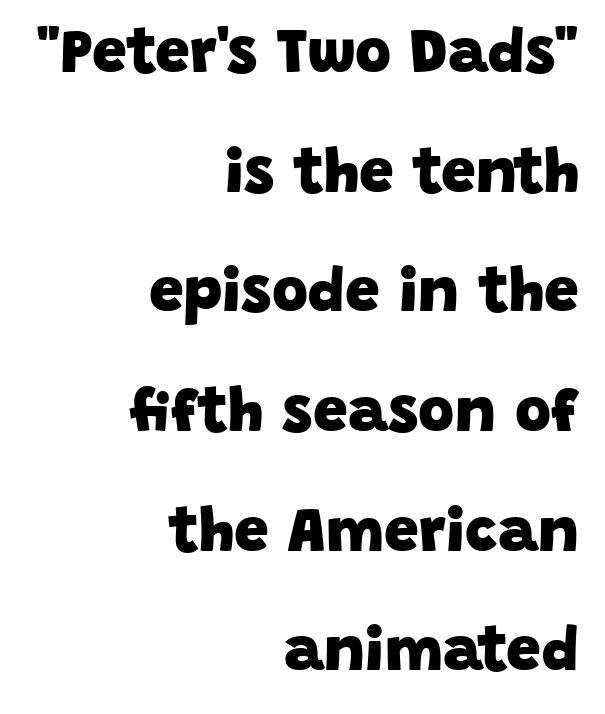
{"serif": "no", "bold": "yes", "weight": "heavy", "width": "normal", "stroke_contrast": "low", "x_height": "large", "monospaced": "no", "underline": "no", "align": "right", "line_spacing": "loose", "line_spacing_ratio": 1.93, "letter_spacing": "normal", "letter_spacing_em": 0.0, "glyph_px": 62}
